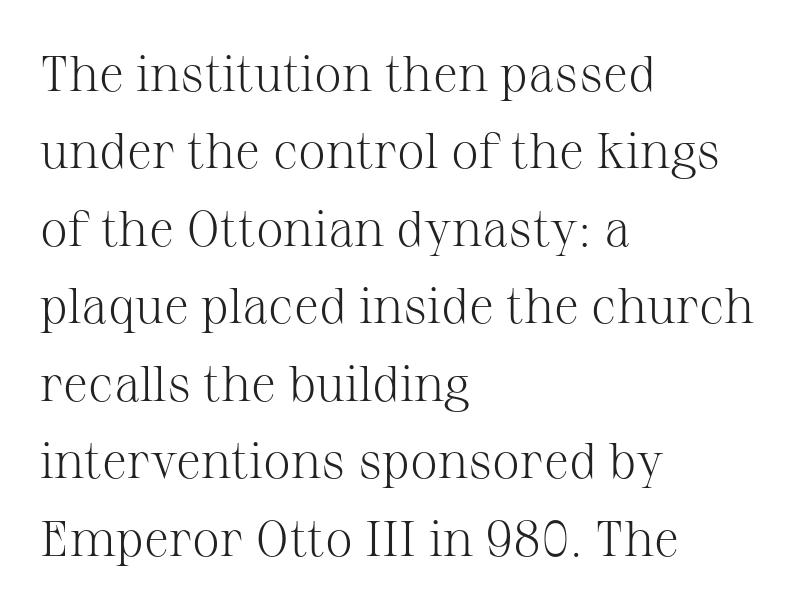
The passage shown is not underscored anywhere. Leading matches the norm, producing a regular column. This rendering employs a face with finishing strokes, i.e., a serif. This rendering leaves character spacing at its baseline value. Tall strokes in this sample are plumb rather than angled.
